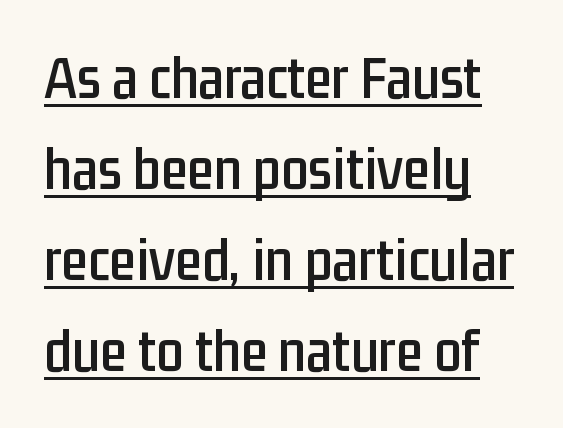
{"serif": "no", "italic": "no", "width": "condensed", "stroke_contrast": "low", "x_height": "medium", "monospaced": "no", "underline": "yes", "align": "left", "line_spacing": "normal", "line_spacing_ratio": 1.49, "letter_spacing": "normal", "letter_spacing_em": 0.0, "glyph_px": 61}
